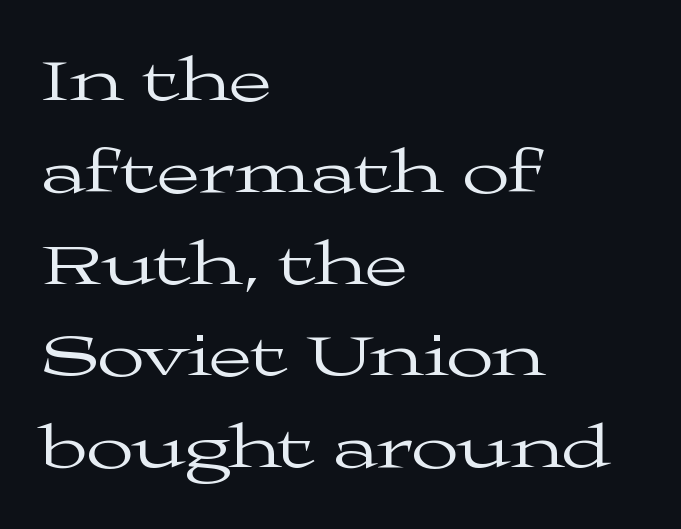
{"serif": "yes", "italic": "no", "bold": "no", "weight": "regular", "width": "wide", "stroke_contrast": "medium", "x_height": "medium", "monospaced": "no", "underline": "no", "align": "left", "line_spacing": "normal", "line_spacing_ratio": 1.48, "letter_spacing": "normal", "letter_spacing_em": 0.0, "glyph_px": 62}
